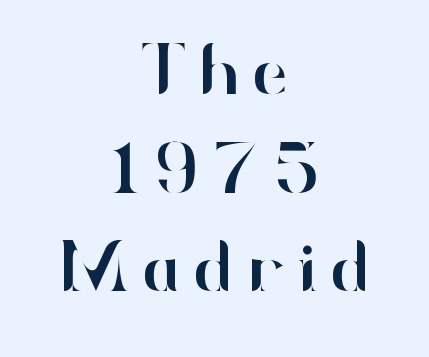
Q: Is the text italic (slanted)? A: No, it is upright.
Q: Is the typeface a serif or a sans-serif typeface? A: Sans-serif.
Q: Is the text underlined? A: No.
Q: How is the paragraph aligned? A: Centered.
Q: Is the spacing between lines tight, normal or loose? A: Normal.
Q: Width (condensed, normal, or wide)? A: Normal.
Q: Stroke contrast? A: High.
Q: x-height? A: Small.
Q: Monospaced? A: No.
